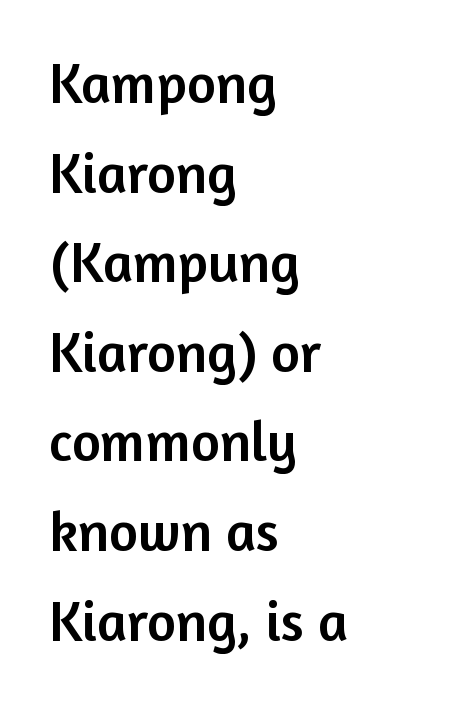
{"serif": "no", "italic": "no", "width": "normal", "stroke_contrast": "low", "x_height": "medium", "monospaced": "no", "underline": "no", "align": "left", "line_spacing": "normal", "line_spacing_ratio": 1.6, "letter_spacing": "normal", "letter_spacing_em": 0.0, "glyph_px": 56}
